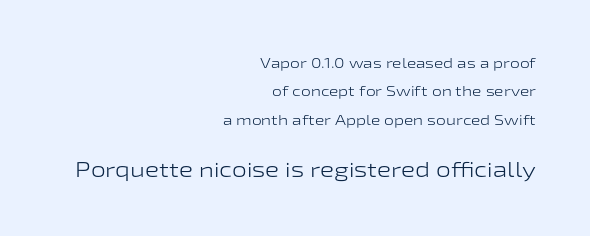
Q: Is the text bold? A: No.
Q: Is the text italic (slanted)? A: No, it is upright.
Q: Is the text underlined? A: No.
Q: How is the paragraph aligned? A: Right-aligned.
Q: Is the spacing between letters normal or unusually wide? A: Normal.
Q: Is the spacing between lines tight, normal or loose? A: Loose.
Q: Which block of text is set in a larger size, the first (top) or the second (bottom)? A: The second (bottom) one.
